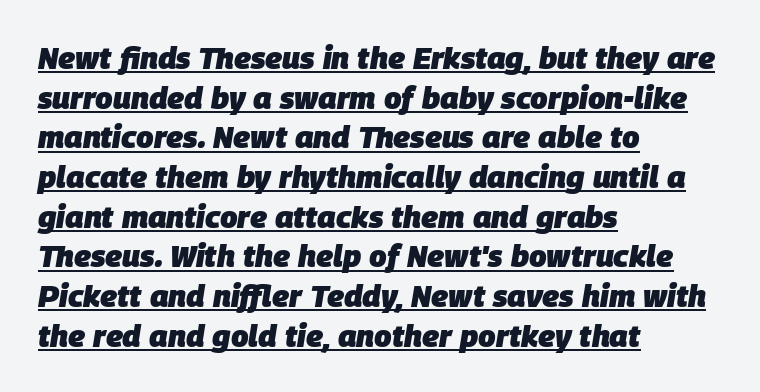
The image shows 31 px heavy type, italic (leaning right); set left-aligned, normal line spacing (1.28x), normal letter spacing, underlined; low stroke contrast and a large x-height.
